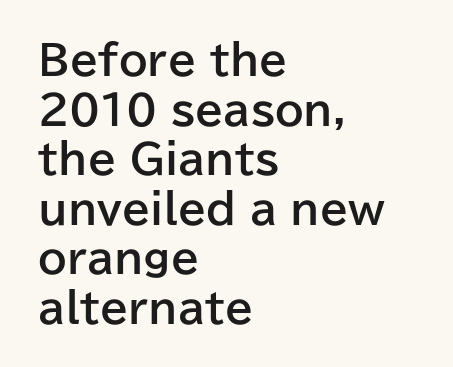
Q: Is the text bold? A: Yes.
Q: Is the text italic (slanted)? A: No, it is upright.
Q: Is the typeface a serif or a sans-serif typeface? A: Sans-serif.
Q: Is the text underlined? A: No.
Q: How is the paragraph aligned? A: Left-aligned.
Q: Is the spacing between letters normal or unusually wide? A: Normal.
Q: Width (condensed, normal, or wide)? A: Normal.
Q: Stroke contrast? A: Low.
Q: x-height? A: Medium.
Q: Monospaced? A: No.
